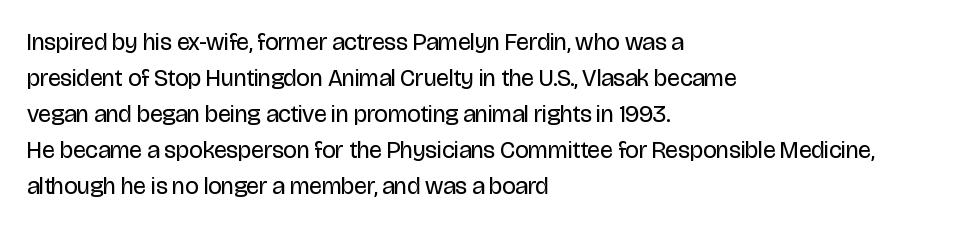
{"italic": "no", "bold": "no", "underline": "no", "align": "left", "line_spacing": "normal", "line_spacing_ratio": 1.5, "letter_spacing": "normal", "letter_spacing_em": 0.0, "glyph_px": 24}
